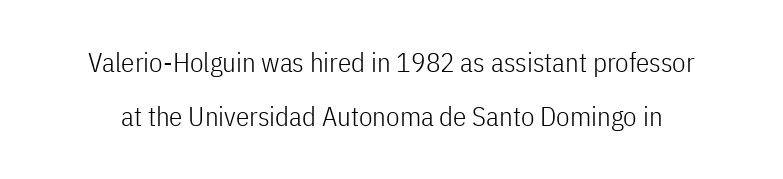
Q: Is the text bold? A: No.
Q: Is the text italic (slanted)? A: No, it is upright.
Q: Is the text underlined? A: No.
Q: Is the spacing between letters normal or unusually wide? A: Normal.
Q: Is the spacing between lines tight, normal or loose? A: Loose.
